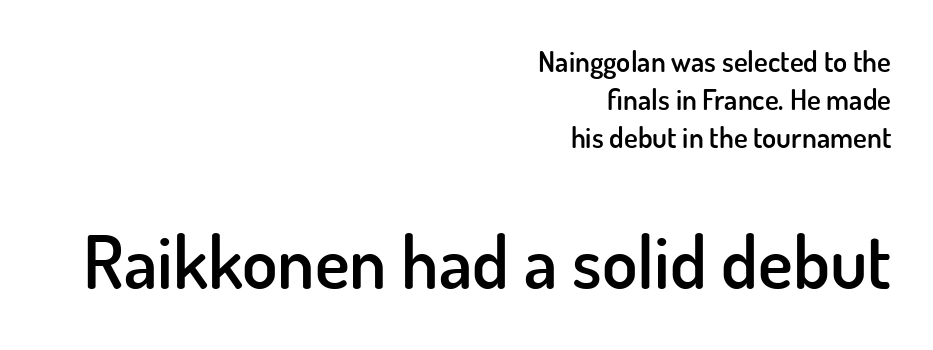
The image shows 73 px semibold sans-serif type, upright; set right-aligned, normal line spacing (1.31x), normal letter spacing, not underlined; the second (bottom) block is 2.52x larger; low stroke contrast and a small x-height.
